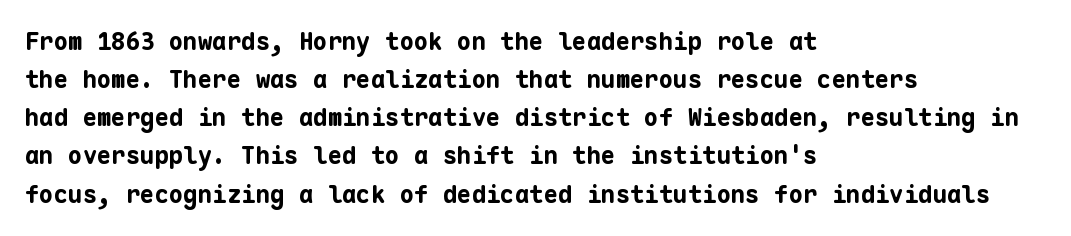
Q: Is the text bold? A: Yes.
Q: Is the text italic (slanted)? A: No, it is upright.
Q: Is the text underlined? A: No.
Q: How is the paragraph aligned? A: Left-aligned.
Q: Is the spacing between letters normal or unusually wide? A: Normal.
Q: Is the spacing between lines tight, normal or loose? A: Normal.
